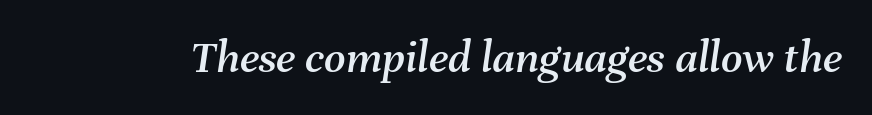
Q: Is the text italic (slanted)? A: Yes, it leans right by about 8 degrees.
Q: Is the text underlined? A: No.
Q: Is the spacing between letters normal or unusually wide? A: Normal.
Q: Width (condensed, normal, or wide)? A: Normal.
Q: Stroke contrast? A: Medium.
Q: x-height? A: Medium.
Q: Monospaced? A: No.
